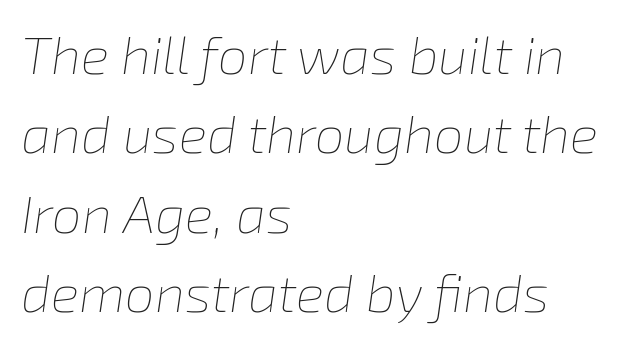
{"italic": "yes", "lean": "right", "slant_degrees": 8, "bold": "no", "weight": "thin", "width": "normal", "stroke_contrast": "low", "x_height": "medium", "monospaced": "no", "underline": "no", "align": "left", "line_spacing": "normal", "line_spacing_ratio": 1.5, "letter_spacing": "normal", "letter_spacing_em": 0.0, "glyph_px": 53}
